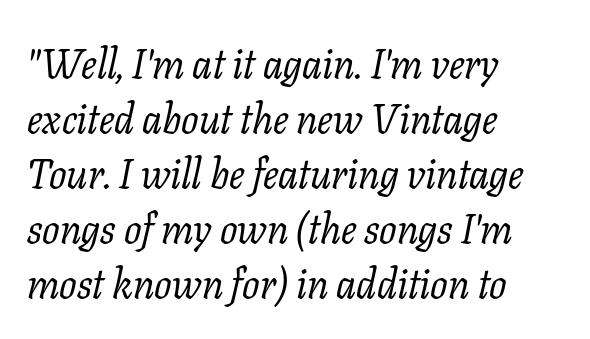
The image shows 41 px regular-weight serif type, italic (leaning right); set left-aligned, normal line spacing (1.34x), normal letter spacing, not underlined; low stroke contrast and a medium x-height.
